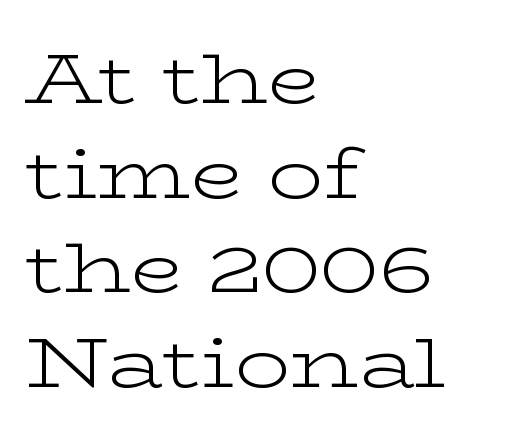
{"serif": "yes", "italic": "no", "bold": "no", "weight": "light", "width": "wide", "stroke_contrast": "low", "x_height": "medium", "monospaced": "no", "underline": "no", "align": "left", "line_spacing": "normal", "line_spacing_ratio": 1.37, "letter_spacing": "normal", "letter_spacing_em": 0.0, "glyph_px": 69}
